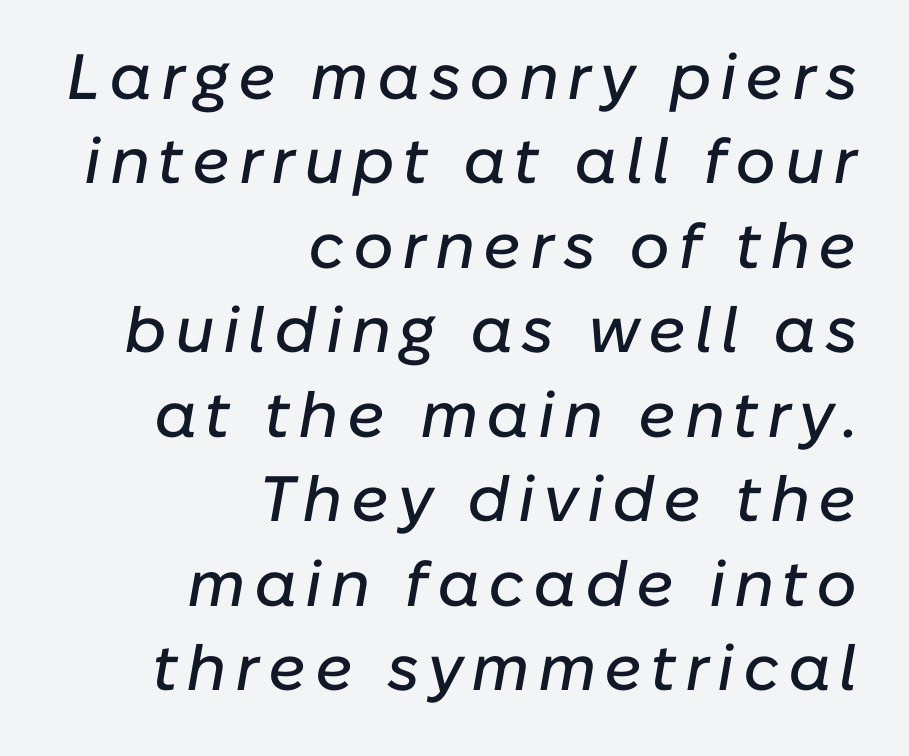
{"italic": "yes", "lean": "right", "slant_degrees": 10, "width": "normal", "stroke_contrast": "low", "x_height": "medium", "monospaced": "no", "underline": "no", "align": "right", "line_spacing": "normal", "line_spacing_ratio": 1.32, "glyph_px": 64}
